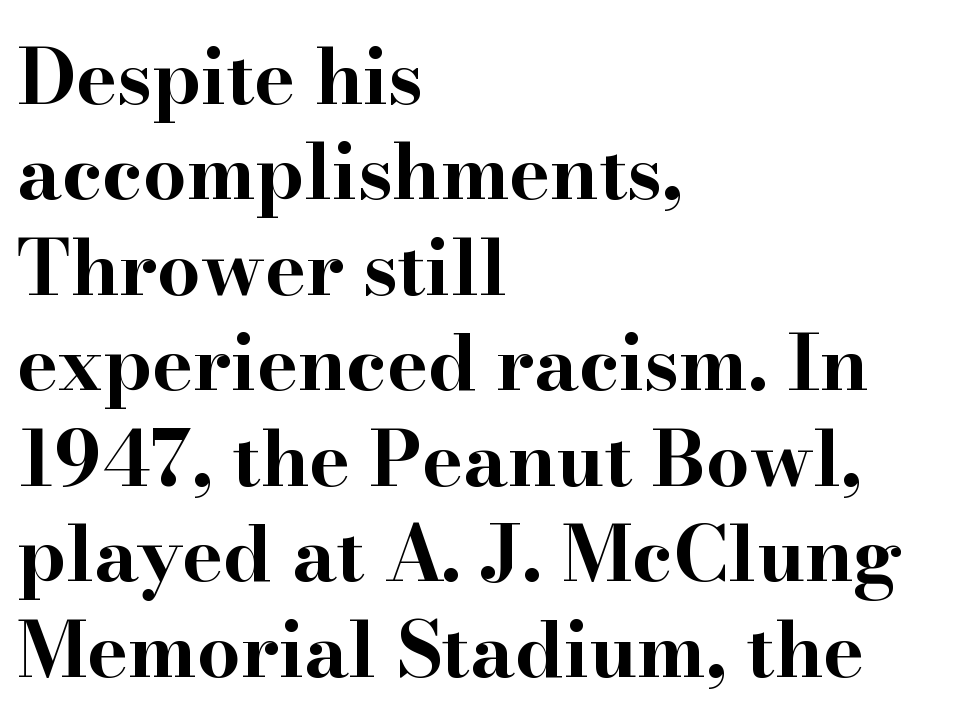
The image shows 77 px bold, wide serif type, upright; set left-aligned, line spacing 1.24x, normal letter spacing, not underlined; high stroke contrast and a small x-height.
